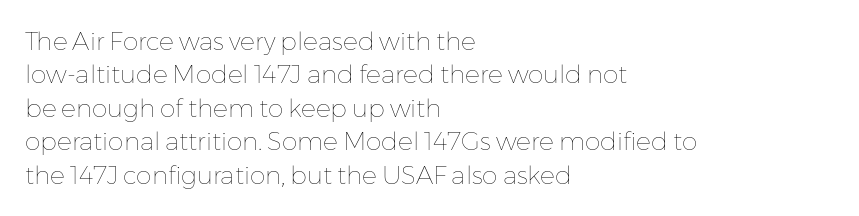
{"italic": "no", "bold": "no", "underline": "no", "align": "left", "line_spacing": "normal", "line_spacing_ratio": 1.34, "letter_spacing": "normal", "letter_spacing_em": 0.0, "glyph_px": 25}
